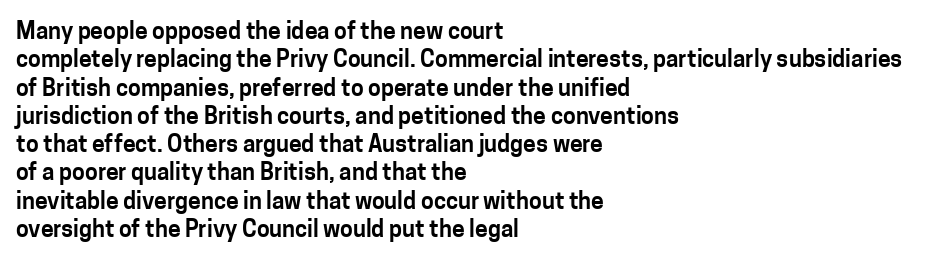
One-word summary of the alignment: left. These lines keep a tight, regular rhythm from letter to letter. Letters rest on an invisible, unmarked baseline. In terms of posture, this sample is upright.
